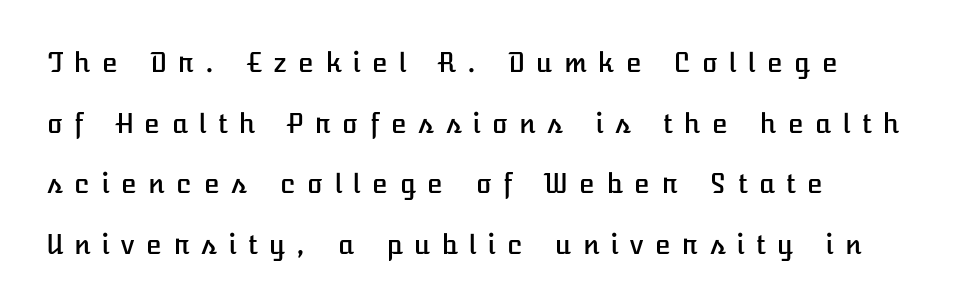
{"italic": "no", "underline": "no", "align": "left", "line_spacing": "loose", "line_spacing_ratio": 2.33, "letter_spacing": "wide", "letter_spacing_em": 0.39, "glyph_px": 26}
